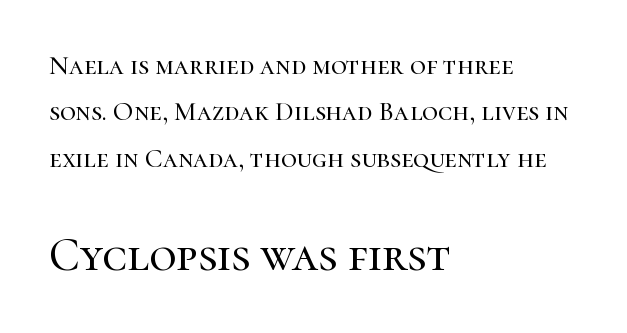
Q: Is the text italic (slanted)? A: No, it is upright.
Q: Is the typeface a serif or a sans-serif typeface? A: Serif.
Q: Is the text underlined? A: No.
Q: How is the paragraph aligned? A: Left-aligned.
Q: Is the spacing between letters normal or unusually wide? A: Normal.
Q: Which block of text is set in a larger size, the first (top) or the second (bottom)? A: The second (bottom) one.
Q: Width (condensed, normal, or wide)? A: Normal.
Q: Stroke contrast? A: High.
Q: x-height? A: Medium.
Q: Monospaced? A: No.
